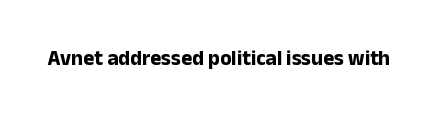
{"italic": "no", "bold": "yes", "underline": "no", "letter_spacing": "normal", "letter_spacing_em": 0.0, "glyph_px": 21}
